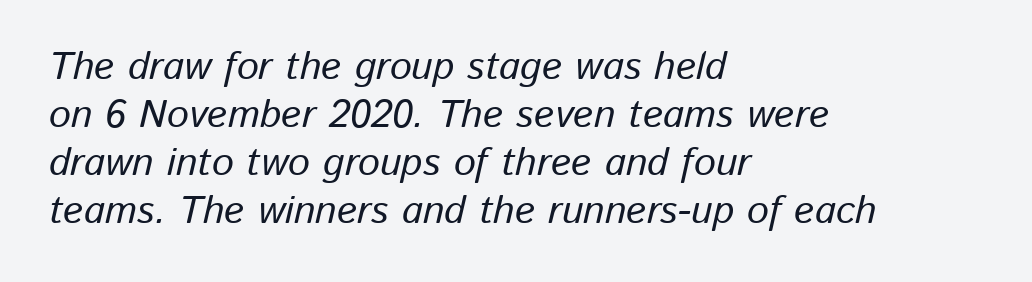
Q: Is the text italic (slanted)? A: Yes, it leans right by about 13 degrees.
Q: Is the text underlined? A: No.
Q: How is the paragraph aligned? A: Left-aligned.
Q: Is the spacing between letters normal or unusually wide? A: Normal.
Q: Width (condensed, normal, or wide)? A: Normal.
Q: Stroke contrast? A: Low.
Q: x-height? A: Medium.
Q: Monospaced? A: No.
